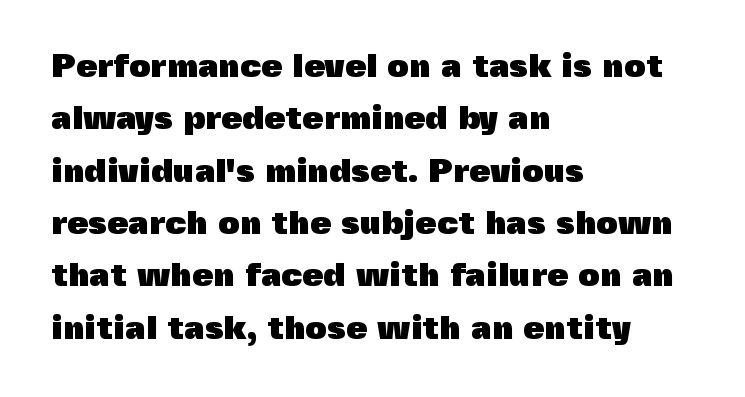
Q: Is the text bold? A: Yes.
Q: Is the text italic (slanted)? A: No, it is upright.
Q: Is the typeface a serif or a sans-serif typeface? A: Sans-serif.
Q: Is the text underlined? A: No.
Q: How is the paragraph aligned? A: Left-aligned.
Q: Is the spacing between letters normal or unusually wide? A: Normal.
Q: Is the spacing between lines tight, normal or loose? A: Normal.
Q: Width (condensed, normal, or wide)? A: Normal.
Q: x-height? A: Medium.
Q: Monospaced? A: No.
